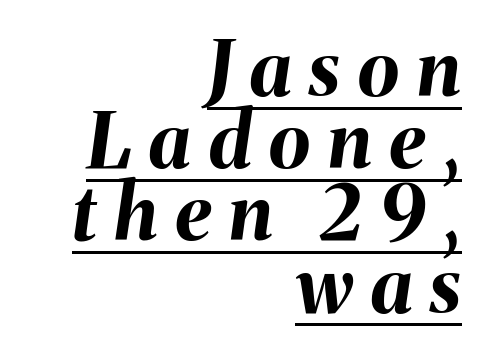
The image shows 76 px bold type, italic (leaning right); set right-aligned, tight line spacing (0.95x), unusually wide letter spacing (+0.24 em), underlined; medium stroke contrast and a medium x-height.
